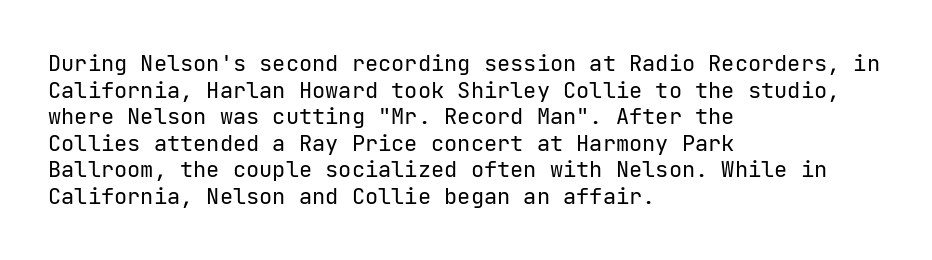
Q: Is the text bold? A: No.
Q: Is the text italic (slanted)? A: No, it is upright.
Q: Is the text underlined? A: No.
Q: How is the paragraph aligned? A: Left-aligned.
Q: Is the spacing between letters normal or unusually wide? A: Normal.
